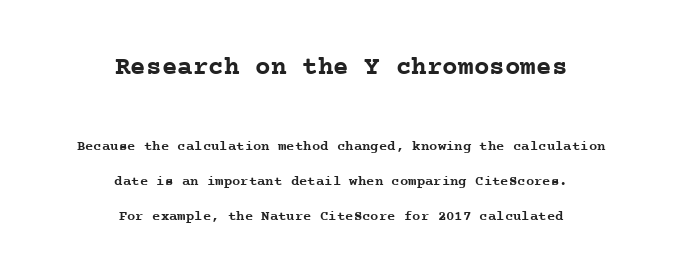
The image shows 26 px bold type, upright; set centered, loose line spacing (2.48x), normal letter spacing, not underlined; the first (top) block is 1.86x larger.
